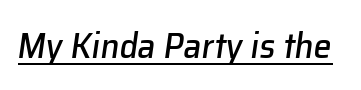
The image shows 36 px text type, italic (leaning right); set normal letter spacing, underlined; low stroke contrast and a medium x-height.
